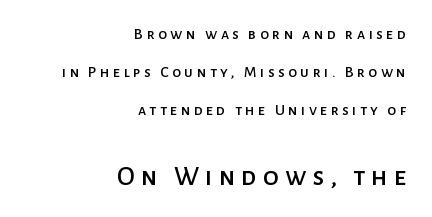
The image shows 28 px sans-serif type, upright; set right-aligned, loose line spacing (2.36x), unusually wide letter spacing (+0.21 em), not underlined; the second (bottom) block is 1.75x larger; low stroke contrast and a medium x-height.
